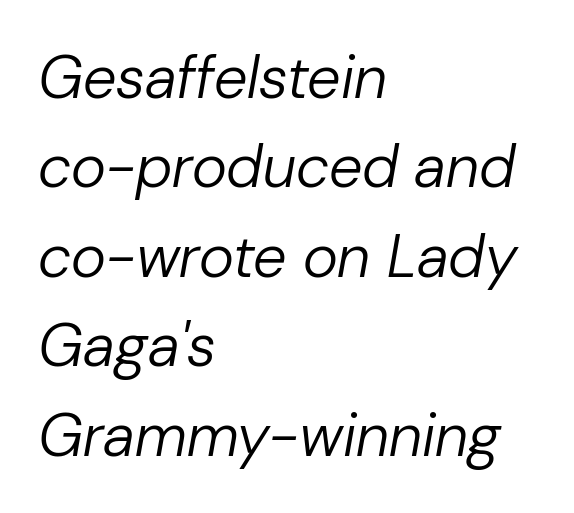
The image shows 60 px regular-weight type, italic (leaning right); set left-aligned, normal line spacing (1.49x), normal letter spacing, not underlined; low stroke contrast and a medium x-height.
